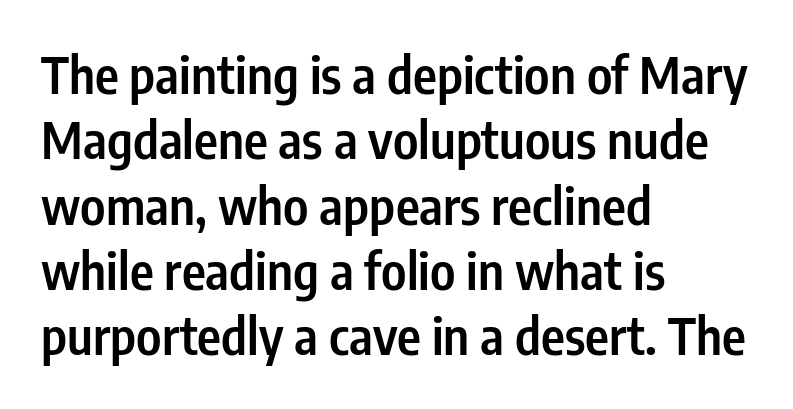
{"serif": "no", "italic": "no", "bold": "semi", "weight": "semibold", "width": "condensed", "stroke_contrast": "low", "x_height": "medium", "monospaced": "no", "underline": "no", "align": "left", "line_spacing": "normal", "line_spacing_ratio": 1.28, "letter_spacing": "normal", "letter_spacing_em": 0.0, "glyph_px": 51}
